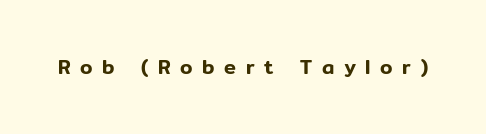
{"italic": "no", "underline": "no", "letter_spacing": "wide", "letter_spacing_em": 0.48, "glyph_px": 20}
